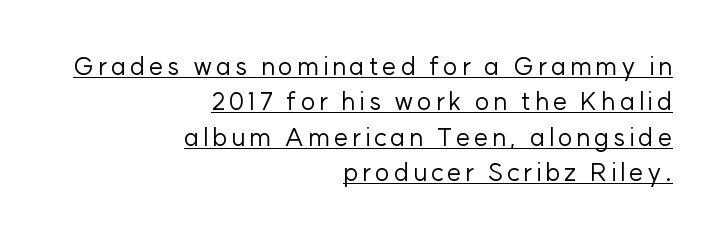
The image shows 25 px text type, upright; set right-aligned, normal line spacing (1.42x), underlined.
